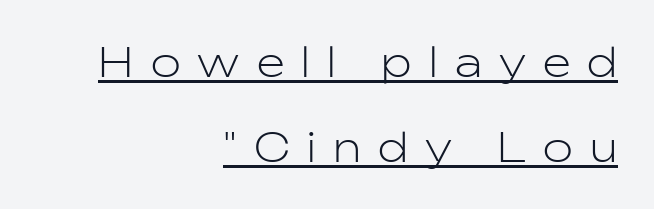
Q: Is the text bold? A: No.
Q: Is the text italic (slanted)? A: No, it is upright.
Q: Is the typeface a serif or a sans-serif typeface? A: Sans-serif.
Q: Is the text underlined? A: Yes.
Q: How is the paragraph aligned? A: Right-aligned.
Q: Is the spacing between letters normal or unusually wide? A: Unusually wide.
Q: Is the spacing between lines tight, normal or loose? A: Loose.
Q: Width (condensed, normal, or wide)? A: Normal.
Q: Stroke contrast? A: Low.
Q: x-height? A: Medium.
Q: Monospaced? A: No.
